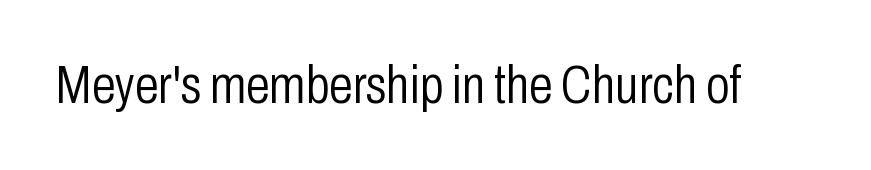
{"serif": "no", "italic": "no", "bold": "no", "weight": "light", "width": "condensed", "stroke_contrast": "low", "x_height": "medium", "monospaced": "no", "underline": "no", "letter_spacing": "normal", "letter_spacing_em": 0.0, "glyph_px": 54}
